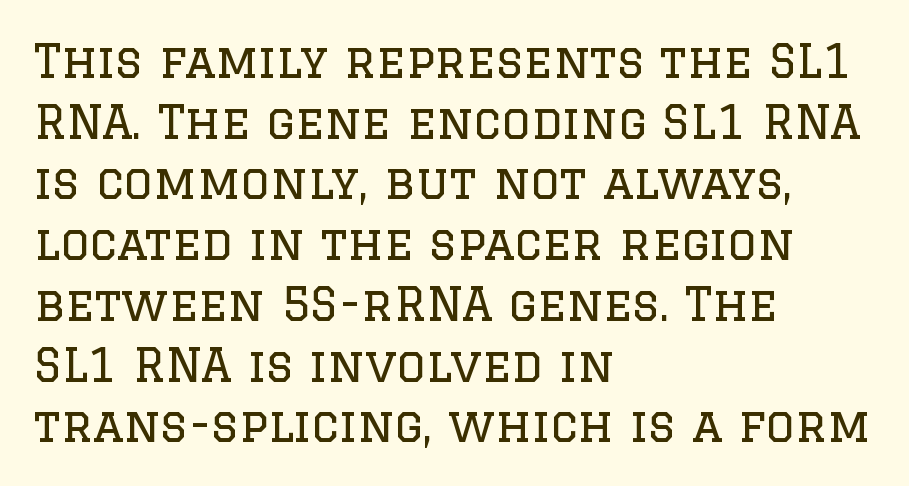
Q: Is the text bold? A: No.
Q: Is the text italic (slanted)? A: No, it is upright.
Q: Is the typeface a serif or a sans-serif typeface? A: Serif.
Q: Is the text underlined? A: No.
Q: How is the paragraph aligned? A: Left-aligned.
Q: Is the spacing between letters normal or unusually wide? A: Normal.
Q: Is the spacing between lines tight, normal or loose? A: Normal.
Q: Width (condensed, normal, or wide)? A: Normal.
Q: Stroke contrast? A: Low.
Q: x-height? A: Large.
Q: Monospaced? A: No.
